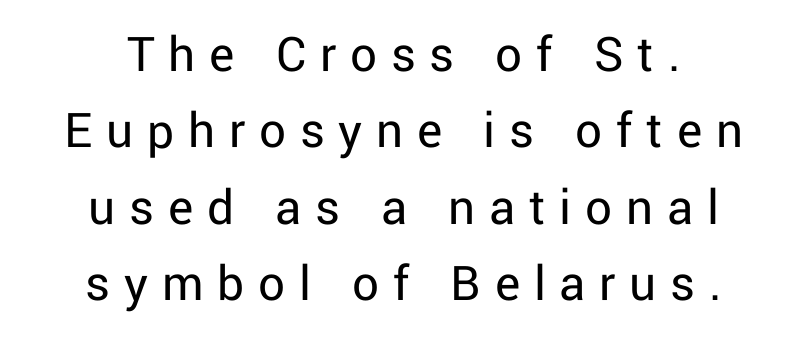
{"serif": "no", "italic": "no", "bold": "no", "weight": "regular", "width": "normal", "stroke_contrast": "low", "x_height": "medium", "monospaced": "no", "underline": "no", "align": "center", "line_spacing": "normal", "line_spacing_ratio": 1.44, "letter_spacing": "wide", "letter_spacing_em": 0.26, "glyph_px": 53}
